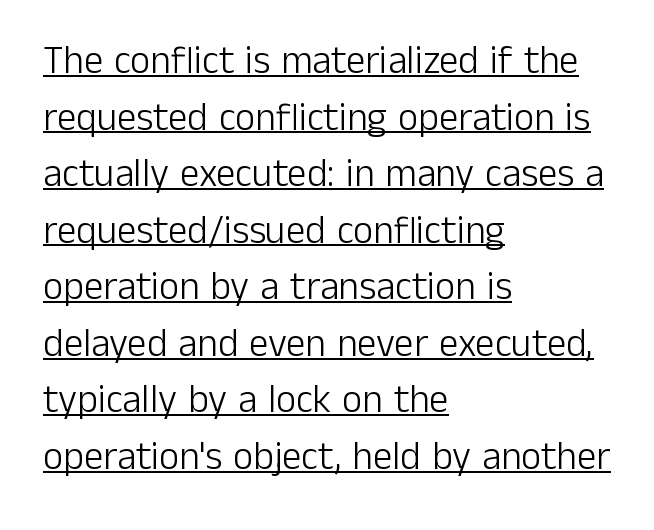
The image shows 39 px light sans-serif type, upright; set left-aligned, normal line spacing (1.45x), normal letter spacing, underlined; low stroke contrast and a medium x-height.
